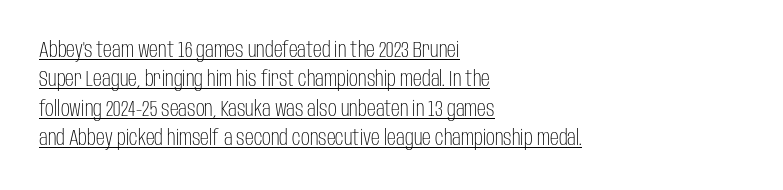
The image shows 22 px text type, upright; set left-aligned, normal line spacing (1.33x), normal letter spacing, underlined.
